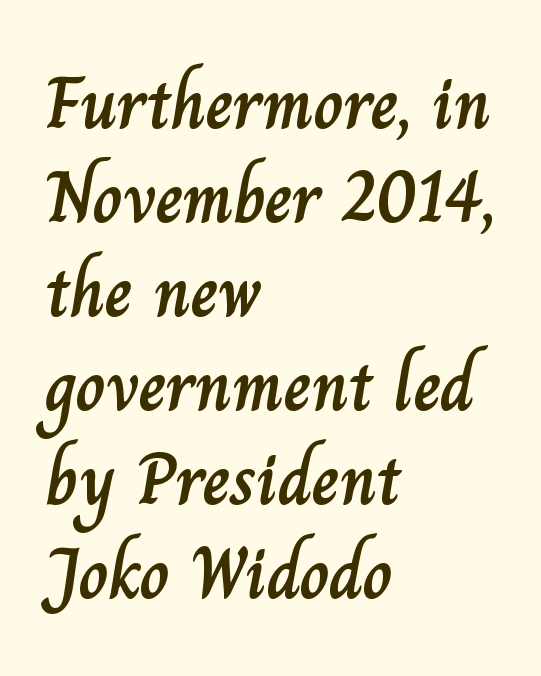
{"width": "normal", "stroke_contrast": "low", "x_height": "small", "monospaced": "no", "underline": "no", "align": "left", "line_spacing": "normal", "line_spacing_ratio": 1.27, "letter_spacing": "normal", "letter_spacing_em": 0.0, "glyph_px": 74}
